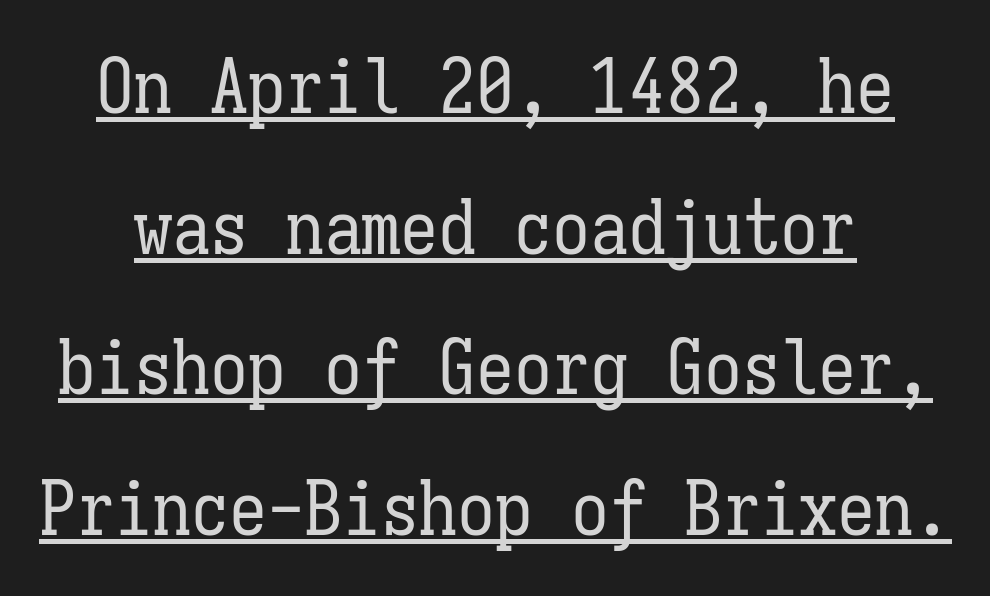
{"italic": "no", "bold": "no", "weight": "regular", "width": "condensed", "stroke_contrast": "low", "x_height": "medium", "monospaced": "yes", "underline": "yes", "align": "center", "line_spacing_ratio": 1.85, "letter_spacing": "normal", "letter_spacing_em": 0.0, "glyph_px": 76}
